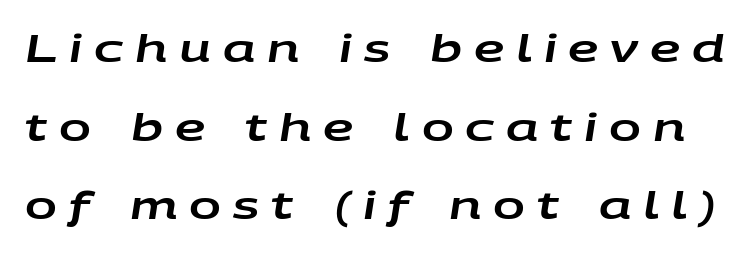
Q: Is the text italic (slanted)? A: Yes, it leans right by about 9 degrees.
Q: Is the text underlined? A: No.
Q: Is the spacing between letters normal or unusually wide? A: Unusually wide.
Q: Is the spacing between lines tight, normal or loose? A: Loose.
Q: Width (condensed, normal, or wide)? A: Wide.
Q: Stroke contrast? A: Low.
Q: x-height? A: Large.
Q: Monospaced? A: No.
